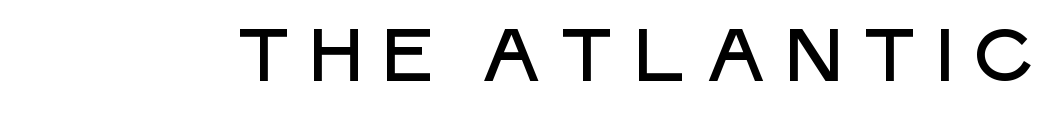
The space directly below the letters is spotless. Grotesque or geometric, the face here clearly has no serifs. No italicization has been applied; the sample stays upright. This sample has the flowing, uneven cadence of proportional lettering.
